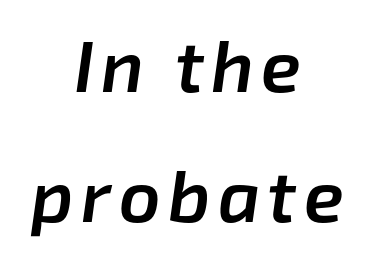
Q: Is the text bold? A: Semi-bold.
Q: Is the text italic (slanted)? A: Yes, it leans right by about 8 degrees.
Q: Is the text underlined? A: No.
Q: How is the paragraph aligned? A: Centered.
Q: Width (condensed, normal, or wide)? A: Normal.
Q: Stroke contrast? A: Low.
Q: x-height? A: Medium.
Q: Monospaced? A: No.
